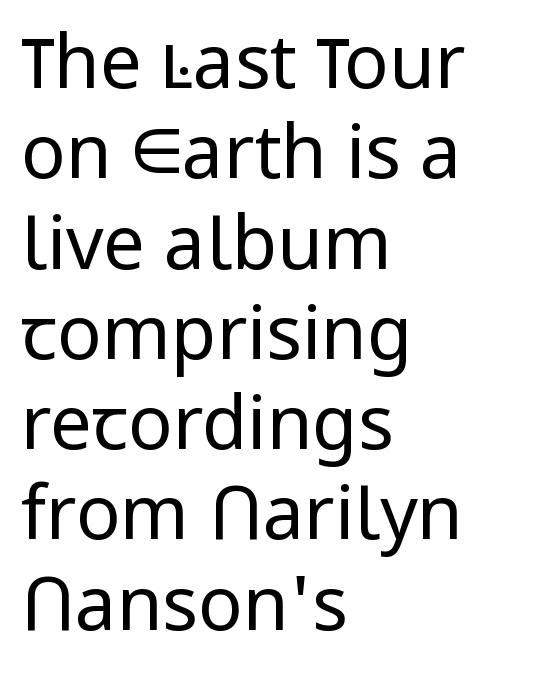
{"serif": "no", "italic": "no", "bold": "no", "weight": "regular", "width": "normal", "stroke_contrast": "low", "x_height": "medium", "monospaced": "no", "underline": "no", "align": "left", "line_spacing_ratio": 1.22, "letter_spacing": "normal", "letter_spacing_em": 0.0, "glyph_px": 74}
